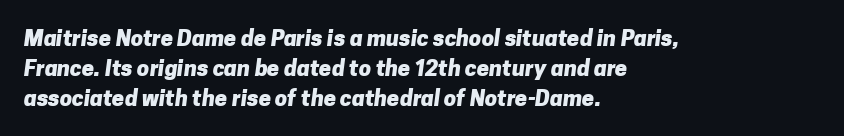
This sample uses plain, unmodified letter spacing. Successive baselines arrive at the customary interval. In terms of weight, the rendering is a true, heavy bold. Beneath every word, the page is bare. Where is the straight margin? On the left.
